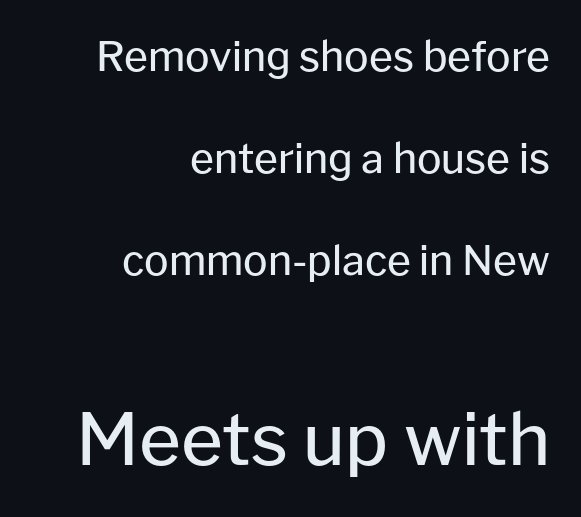
The image shows 72 px regular-weight sans-serif type, upright; set right-aligned, loose line spacing (2.49x), normal letter spacing, not underlined; the second (bottom) block is 1.76x larger; low stroke contrast and a medium x-height.
